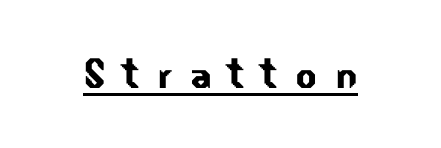
{"serif": "no", "width": "normal", "stroke_contrast": "low", "x_height": "small", "monospaced": "no", "underline": "yes", "letter_spacing": "wide", "letter_spacing_em": 0.34, "glyph_px": 51}
